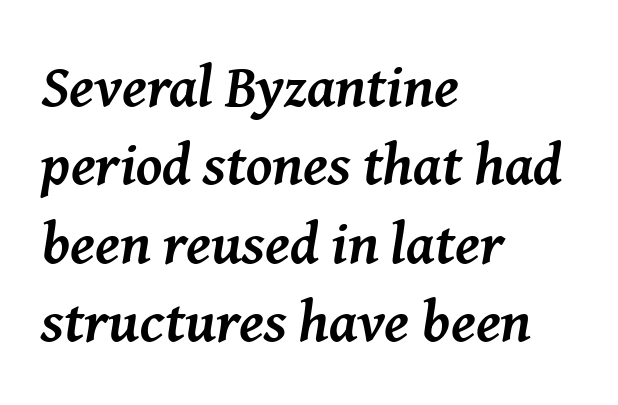
Q: Is the text bold? A: Yes.
Q: Is the text italic (slanted)? A: Yes, it leans right by about 8 degrees.
Q: Is the typeface a serif or a sans-serif typeface? A: Serif.
Q: Is the text underlined? A: No.
Q: How is the paragraph aligned? A: Left-aligned.
Q: Is the spacing between letters normal or unusually wide? A: Normal.
Q: Is the spacing between lines tight, normal or loose? A: Normal.
Q: Width (condensed, normal, or wide)? A: Normal.
Q: Stroke contrast? A: Medium.
Q: x-height? A: Medium.
Q: Monospaced? A: No.
